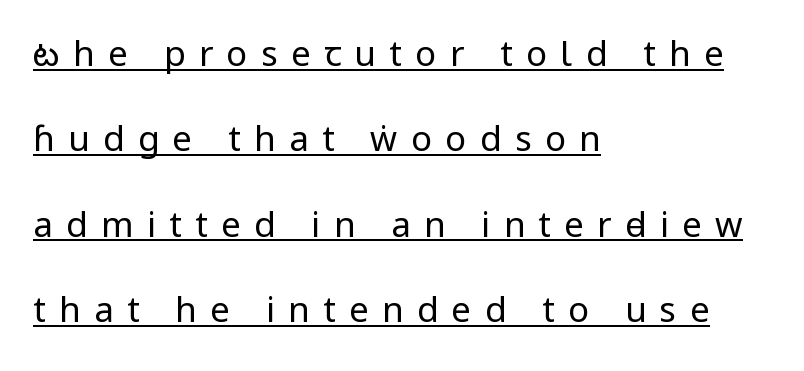
Q: Is the text bold? A: No.
Q: Is the text italic (slanted)? A: No, it is upright.
Q: Is the typeface a serif or a sans-serif typeface? A: Sans-serif.
Q: Is the text underlined? A: Yes.
Q: How is the paragraph aligned? A: Left-aligned.
Q: Is the spacing between letters normal or unusually wide? A: Unusually wide.
Q: Is the spacing between lines tight, normal or loose? A: Loose.
Q: Width (condensed, normal, or wide)? A: Condensed.
Q: Stroke contrast? A: Low.
Q: x-height? A: Large.
Q: Monospaced? A: No.
